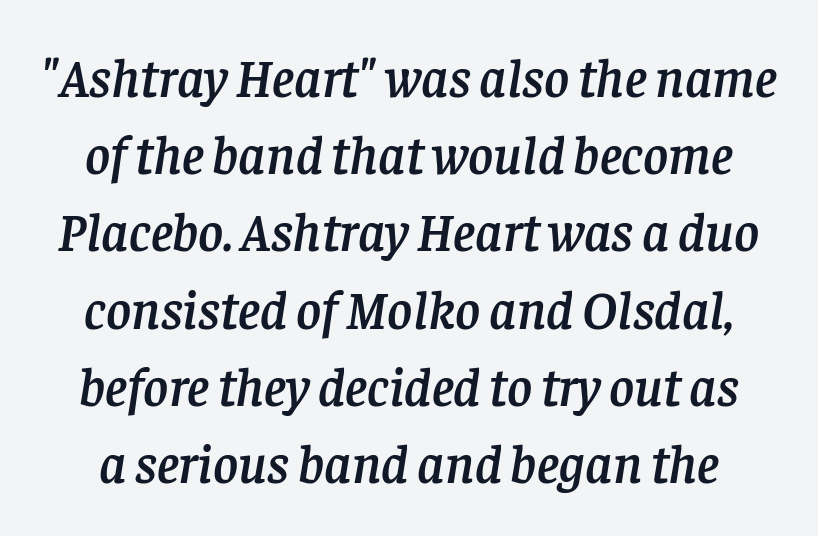
Q: Is the text italic (slanted)? A: Yes, it leans right by about 8 degrees.
Q: Is the typeface a serif or a sans-serif typeface? A: Serif.
Q: Is the text underlined? A: No.
Q: Is the spacing between letters normal or unusually wide? A: Normal.
Q: Is the spacing between lines tight, normal or loose? A: Normal.
Q: Width (condensed, normal, or wide)? A: Normal.
Q: Stroke contrast? A: Low.
Q: x-height? A: Large.
Q: Monospaced? A: No.
